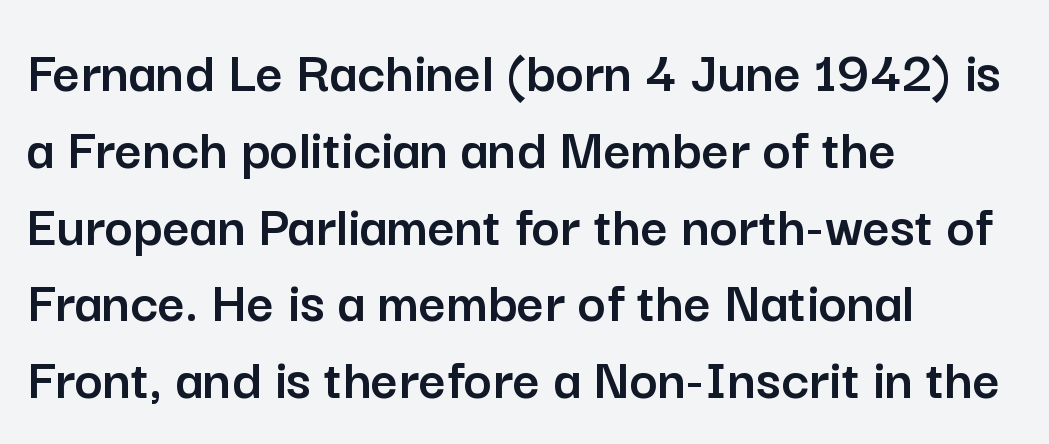
{"serif": "no", "italic": "no", "width": "normal", "stroke_contrast": "low", "x_height": "medium", "monospaced": "no", "underline": "no", "align": "left", "line_spacing": "normal", "line_spacing_ratio": 1.28, "letter_spacing": "normal", "letter_spacing_em": 0.0, "glyph_px": 60}
